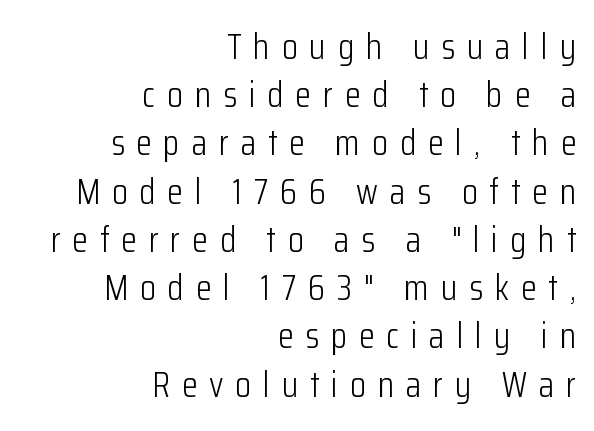
Q: Is the text bold? A: No.
Q: Is the text italic (slanted)? A: No, it is upright.
Q: Is the typeface a serif or a sans-serif typeface? A: Sans-serif.
Q: Is the text underlined? A: No.
Q: How is the paragraph aligned? A: Right-aligned.
Q: Is the spacing between letters normal or unusually wide? A: Unusually wide.
Q: Is the spacing between lines tight, normal or loose? A: Normal.
Q: Width (condensed, normal, or wide)? A: Condensed.
Q: Stroke contrast? A: Low.
Q: x-height? A: Medium.
Q: Monospaced? A: No.
